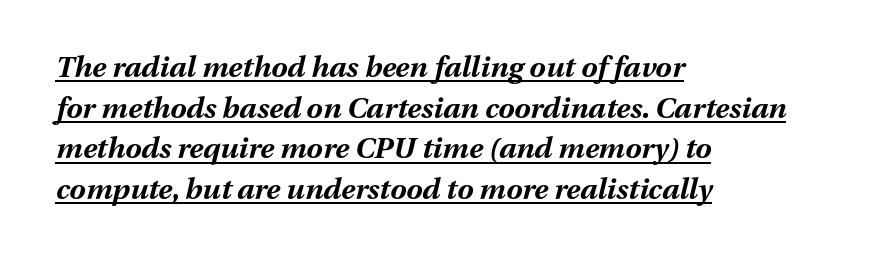
Q: Is the text bold? A: Yes.
Q: Is the text italic (slanted)? A: Yes, it leans right by about 13 degrees.
Q: Is the text underlined? A: Yes.
Q: How is the paragraph aligned? A: Left-aligned.
Q: Is the spacing between letters normal or unusually wide? A: Normal.
Q: Is the spacing between lines tight, normal or loose? A: Normal.
Q: Width (condensed, normal, or wide)? A: Normal.
Q: Stroke contrast? A: Medium.
Q: x-height? A: Medium.
Q: Monospaced? A: No.
